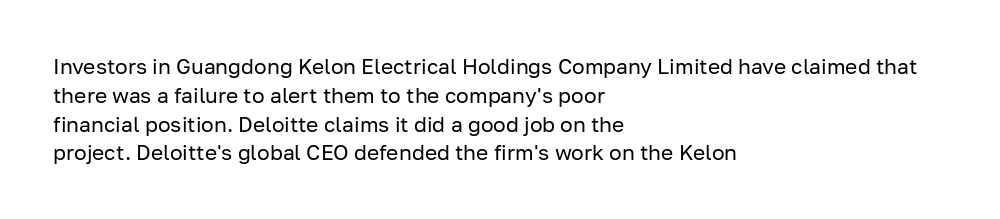
The image shows 21 px text type, upright; set left-aligned, normal line spacing (1.37x), normal letter spacing, not underlined.
